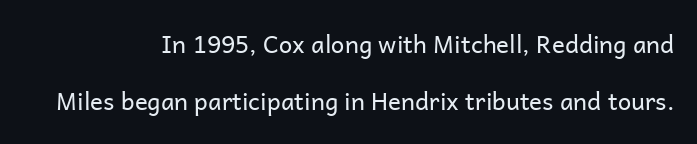
No word sits above an underline. The letterforms sit at book weight or below. The setting favours the right margin, as signatures and pull-quotes sometimes do. Notice the wide empty band between every row — that's loose leading. The rendering keeps characters at their native spacing. The axis of the letterforms is exactly vertical.
